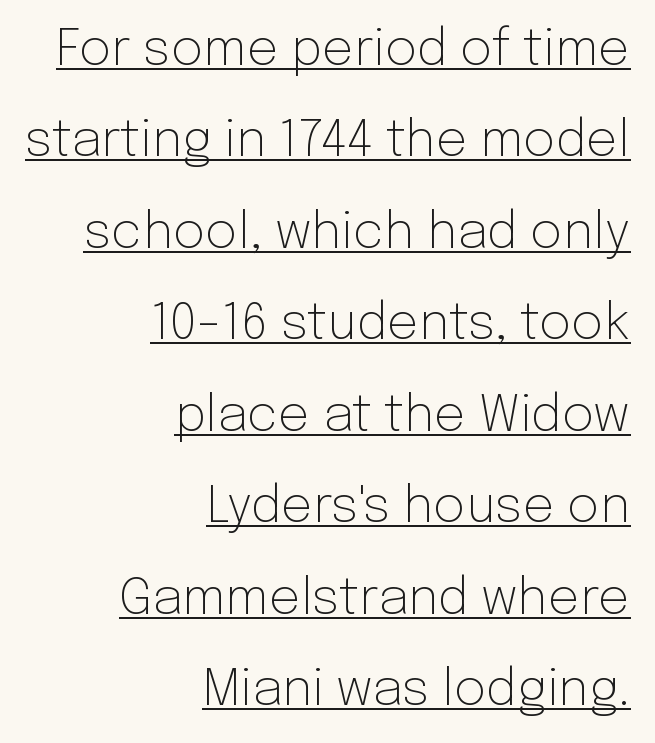
{"serif": "no", "italic": "no", "bold": "no", "weight": "light", "width": "normal", "stroke_contrast": "low", "x_height": "medium", "monospaced": "no", "underline": "yes", "align": "right", "line_spacing_ratio": 1.83, "letter_spacing": "normal", "letter_spacing_em": 0.0, "glyph_px": 50}
